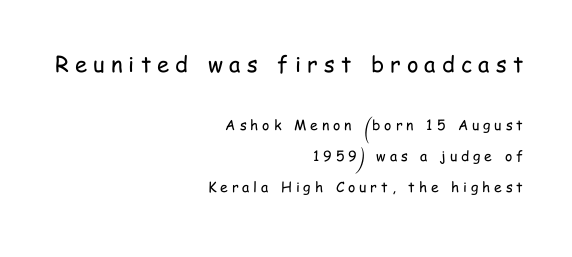
The image shows 22 px text type, upright; set right-aligned, loose line spacing (2.21x), unusually wide letter spacing (+0.28 em), not underlined; the first (top) block is 1.57x larger.
